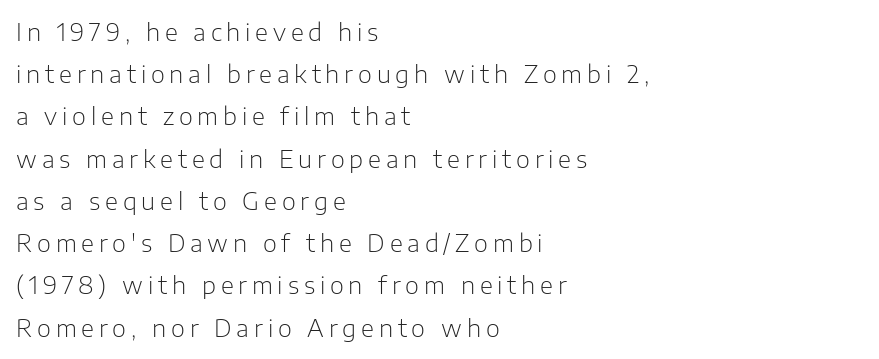
Q: Is the text bold? A: No.
Q: Is the text italic (slanted)? A: No, it is upright.
Q: Is the text underlined? A: No.
Q: How is the paragraph aligned? A: Left-aligned.
Q: Is the spacing between letters normal or unusually wide? A: Unusually wide.
